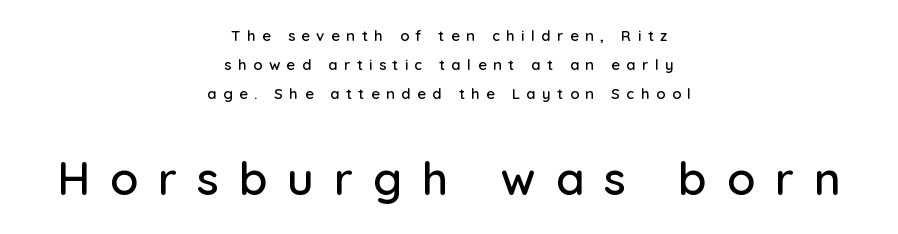
{"serif": "no", "italic": "no", "width": "normal", "stroke_contrast": "low", "x_height": "medium", "monospaced": "no", "underline": "no", "align": "center", "line_spacing": "loose", "line_spacing_ratio": 1.92, "letter_spacing": "wide", "letter_spacing_em": 0.43, "larger_block": "second", "size_ratio": 3.07, "glyph_px": 46}
